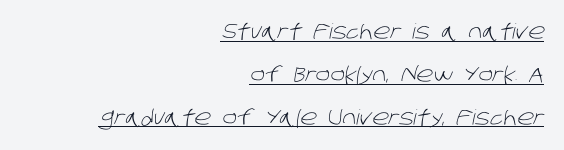
The image shows 21 px text type; set right-aligned, loose line spacing (2.04x), normal letter spacing, underlined.
